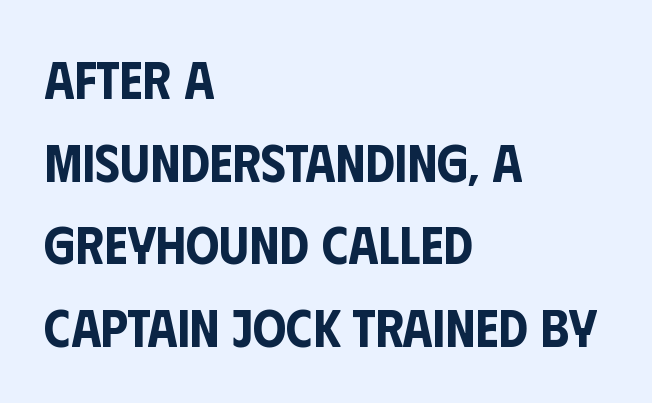
The image shows 53 px condensed sans-serif type, upright; set left-aligned, normal line spacing (1.56x), normal letter spacing, not underlined; low stroke contrast and a large x-height.
